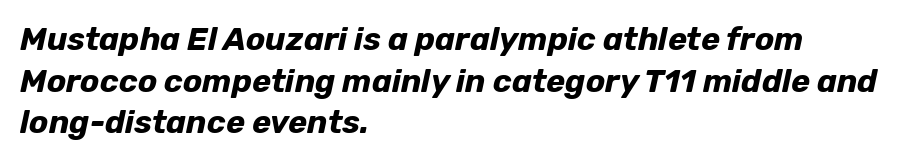
Does the copy run flush right? No — it runs flush left. Each row of text sits above clean, open space. When letters slant like this, we call the style italic. Weight: bold. Proportional: the letters do not fall into vertical columns. The horizontal fit of the characters is conventional and even.
